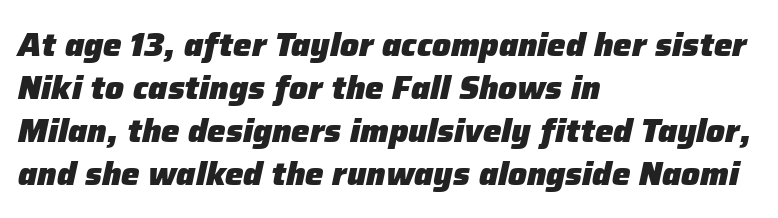
{"italic": "yes", "lean": "right", "slant_degrees": 12, "bold": "yes", "weight": "heavy", "width": "normal", "stroke_contrast": "low", "x_height": "medium", "monospaced": "no", "underline": "no", "align": "left", "line_spacing": "normal", "line_spacing_ratio": 1.3, "letter_spacing": "normal", "letter_spacing_em": 0.0, "glyph_px": 33}
